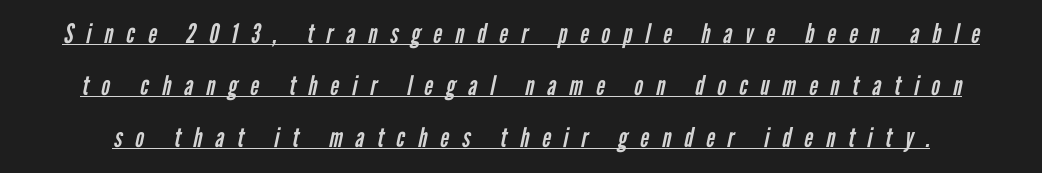
{"bold": "no", "underline": "yes", "line_spacing": "loose", "line_spacing_ratio": 1.93, "letter_spacing": "wide", "letter_spacing_em": 0.48, "glyph_px": 27}
